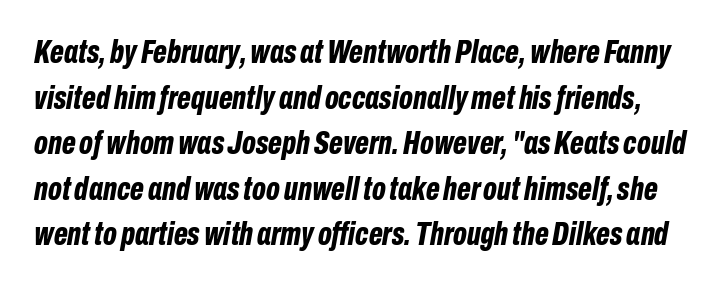
No extra tracking has been applied to these lines. The specimen omits any rule beneath the text block's lines. Each new line begins a customary step beneath the previous one. Strokes here are thick enough to call this a true bold. Is this a fixed-width face? No — the glyphs have proportional, varying widths. Tall strokes in this sample are angled rather than plumb.
